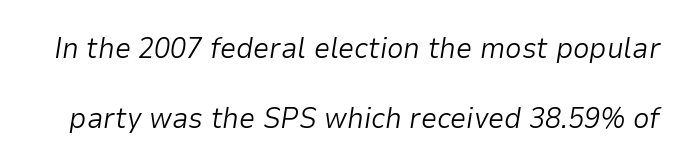
Successive baselines arrive slowly, with a big drop between each. Looking at the ascenders, they clearly lean. These lines are rendered in a variable-pitch font. Honestly, the letter spacing is just normal — you wouldn't notice it. The typesetting does not lean heavy: it is not bold. The strip under each line holds only bare page.
